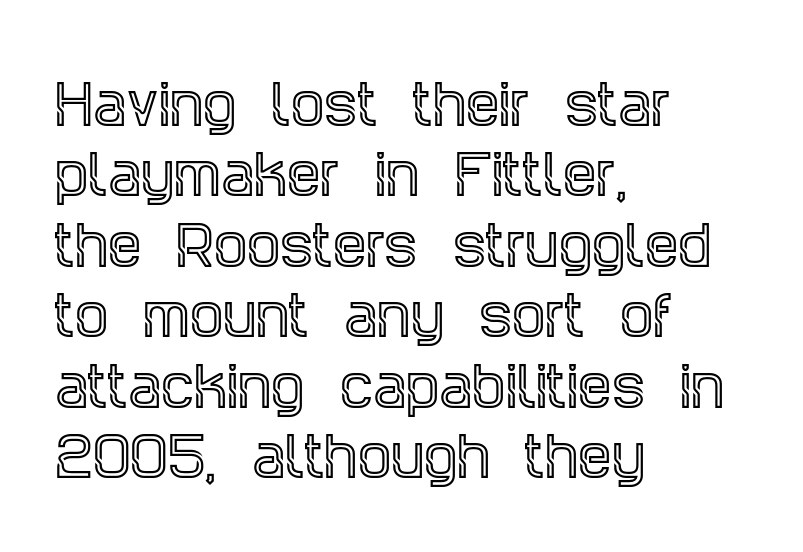
The image shows 53 px condensed serif type, upright; set left-aligned, normal line spacing (1.33x), normal letter spacing, not underlined; a large x-height.
